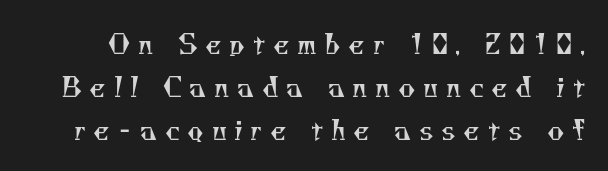
{"bold": "no", "underline": "no", "line_spacing": "normal", "line_spacing_ratio": 1.65, "letter_spacing": "wide", "letter_spacing_em": 0.29, "glyph_px": 26}
